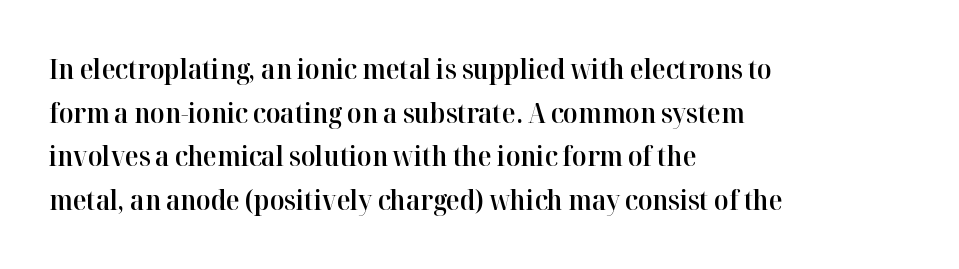
The image shows 28 px semibold serif type, upright; set left-aligned, normal line spacing (1.56x), normal letter spacing, not underlined; high stroke contrast and a medium x-height.
